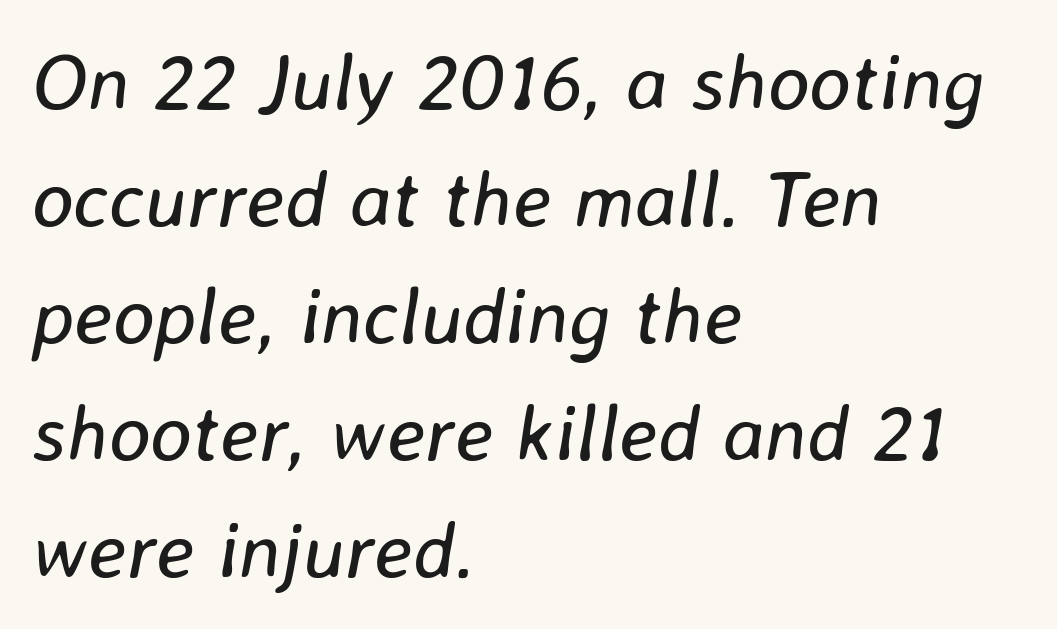
{"italic": "yes", "lean": "right", "slant_degrees": 8, "bold": "no", "weight": "regular", "width": "normal", "stroke_contrast": "low", "x_height": "medium", "monospaced": "no", "underline": "no", "align": "left", "line_spacing": "normal", "line_spacing_ratio": 1.48, "letter_spacing": "normal", "letter_spacing_em": 0.0, "glyph_px": 79}
